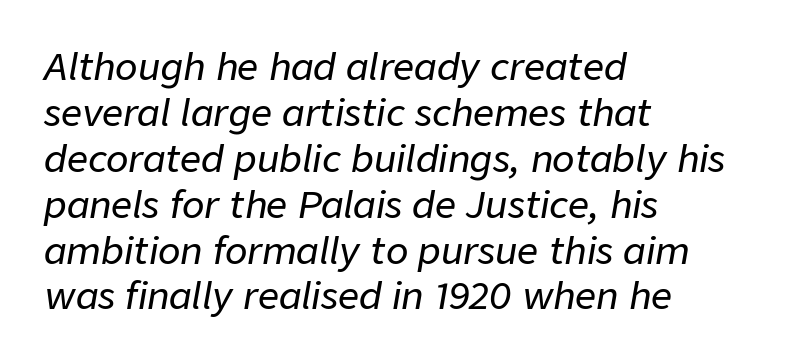
The image shows 37 px text type, italic (leaning right); set left-aligned, line spacing 1.24x, normal letter spacing, not underlined; low stroke contrast and a medium x-height.
